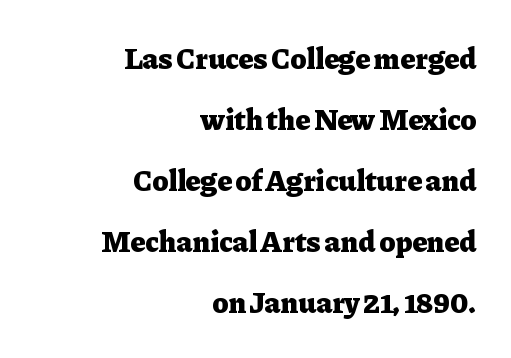
The image shows 30 px heavy serif type, upright; set right-aligned, loose line spacing (2.03x), normal letter spacing, not underlined; low stroke contrast and a medium x-height.
